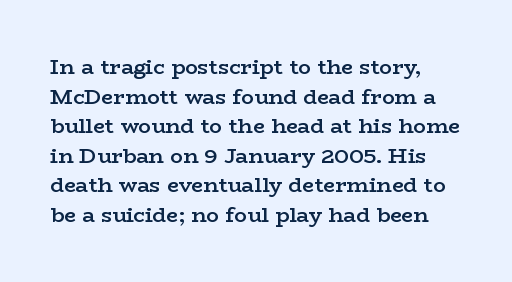
The image shows 21 px text type, upright; set normal line spacing (1.41x), normal letter spacing, not underlined.
